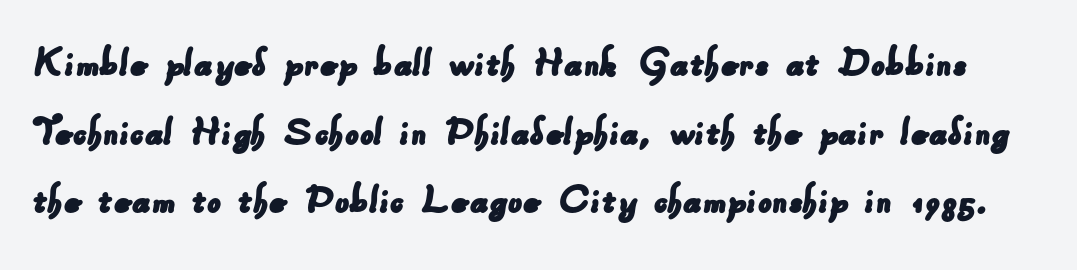
The letters advance in unequal steps, a hallmark of proportional type. Tracking value appears to be zero — textbook default spacing. Rows of type keep a routine distance in the vertical direction. Honestly, there is no underline to notice here at all.
